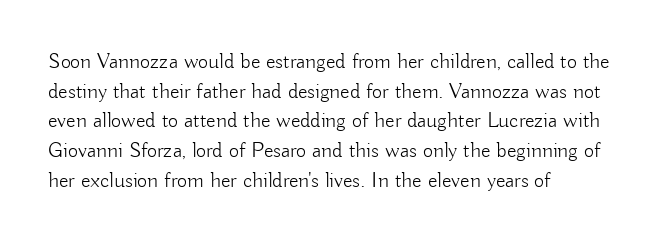
Unmarked baselines from the first word to the last. The designer left line spacing at the default. The rendering anchors every line to the left-hand side. The gaps between neighbouring characters are ordinary and unremarkable. The type sits square on the baseline with zero lean.
